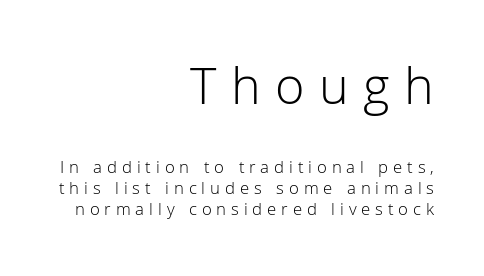
Q: Is the text bold? A: No.
Q: Is the text italic (slanted)? A: No, it is upright.
Q: Is the typeface a serif or a sans-serif typeface? A: Sans-serif.
Q: Is the text underlined? A: No.
Q: How is the paragraph aligned? A: Right-aligned.
Q: Is the spacing between letters normal or unusually wide? A: Unusually wide.
Q: Is the spacing between lines tight, normal or loose? A: Tight.
Q: Which block of text is set in a larger size, the first (top) or the second (bottom)? A: The first (top) one.
Q: Width (condensed, normal, or wide)? A: Normal.
Q: Stroke contrast? A: Low.
Q: x-height? A: Medium.
Q: Monospaced? A: No.
